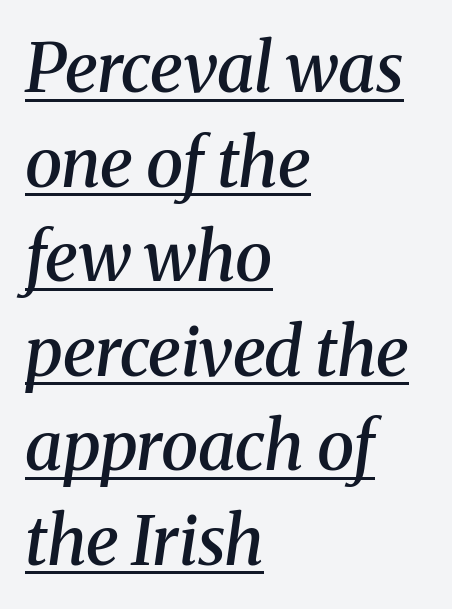
{"serif": "yes", "italic": "yes", "lean": "right", "slant_degrees": 8, "bold": "semi", "weight": "semibold", "width": "normal", "stroke_contrast": "medium", "x_height": "medium", "monospaced": "no", "underline": "yes", "align": "left", "line_spacing": "normal", "line_spacing_ratio": 1.39, "letter_spacing": "normal", "letter_spacing_em": 0.0, "glyph_px": 68}
